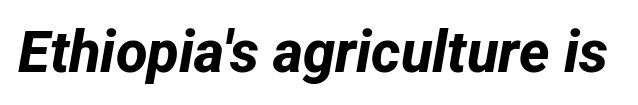
Q: Is the text bold? A: Yes.
Q: Is the typeface a serif or a sans-serif typeface? A: Sans-serif.
Q: Is the text underlined? A: No.
Q: Is the spacing between letters normal or unusually wide? A: Normal.
Q: Width (condensed, normal, or wide)? A: Normal.
Q: Stroke contrast? A: Low.
Q: x-height? A: Medium.
Q: Monospaced? A: No.
